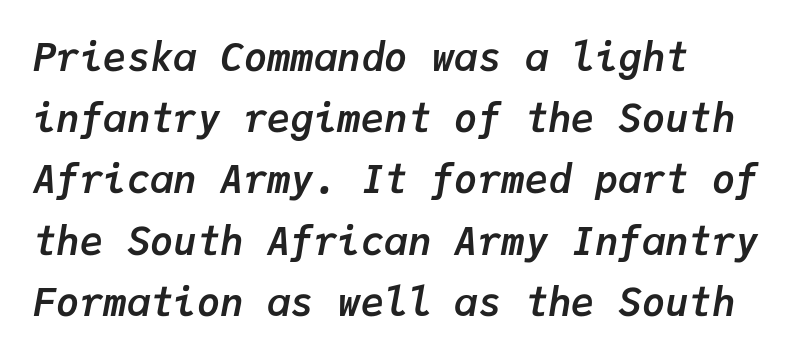
The image shows 39 px semibold type, italic (leaning right), monospaced; set left-aligned, normal line spacing (1.57x), normal letter spacing, not underlined; low stroke contrast and a medium x-height.
